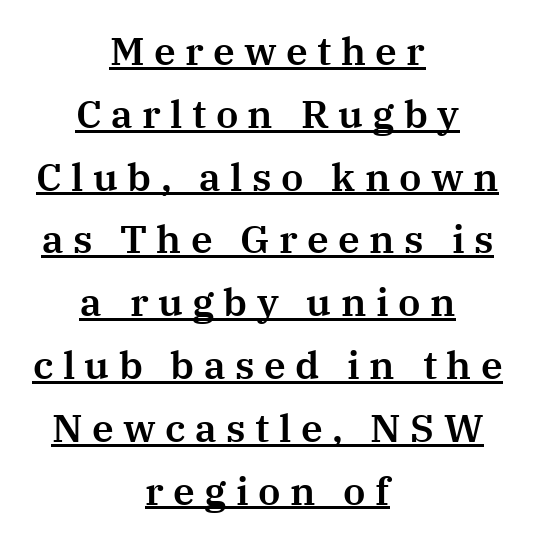
The image shows 39 px serif type, upright; set centered, normal line spacing (1.61x), unusually wide letter spacing (+0.24 em), underlined; medium stroke contrast and a medium x-height.
